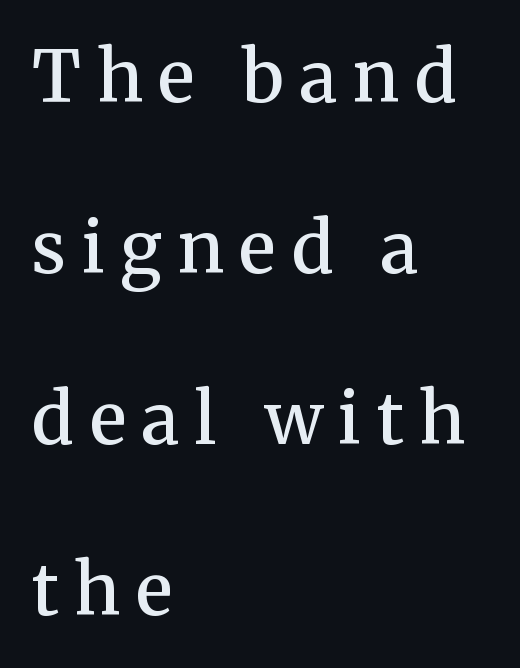
Each letter keeps its own natural width here, so spacing adapts to shape. Notice how the stems are strictly vertical — no italics here. The gap between lines stays unmarked. The text block is weighted toward the left margin, trailing off unevenly rightward.
